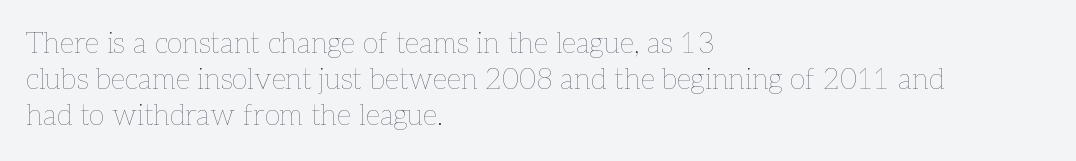
The image shows 29 px thin type, upright; set left-aligned, normal line spacing (1.25x), normal letter spacing, not underlined; low stroke contrast and a medium x-height.
